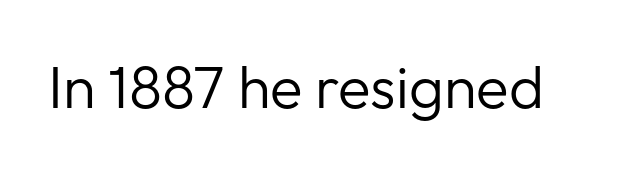
Characters remain perfectly vertical along every line. Bold? No — there's no thickening of the strokes. Serifs: no, the terminals of the letterforms are clean. Here the designer chose a conventional face with non-uniform glyph widths. Clear beneath every line of the passage.
